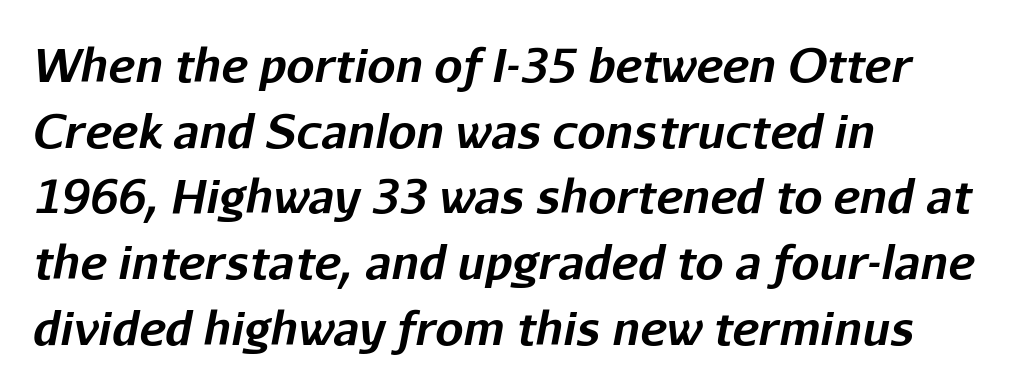
Q: Is the text bold? A: Yes.
Q: Is the text italic (slanted)? A: Yes, it leans right by about 11 degrees.
Q: Is the text underlined? A: No.
Q: How is the paragraph aligned? A: Left-aligned.
Q: Is the spacing between letters normal or unusually wide? A: Normal.
Q: Is the spacing between lines tight, normal or loose? A: Normal.
Q: Width (condensed, normal, or wide)? A: Normal.
Q: Stroke contrast? A: Low.
Q: x-height? A: Medium.
Q: Monospaced? A: No.
